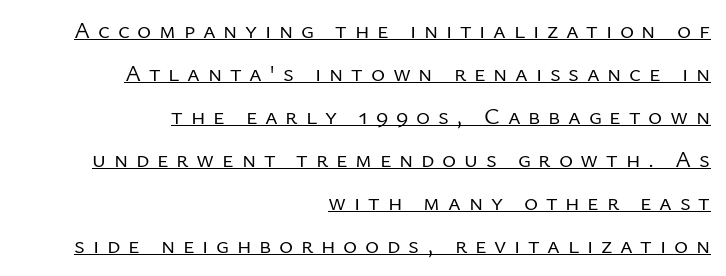
The image shows 24 px text type, upright; set right-aligned, line spacing 1.79x, unusually wide letter spacing (+0.32 em), underlined.
